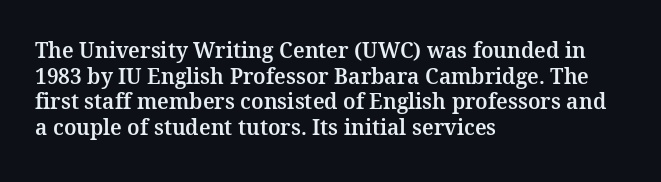
{"italic": "no", "underline": "no", "align": "left", "line_spacing_ratio": 1.22, "letter_spacing": "normal", "letter_spacing_em": 0.0, "glyph_px": 21}
